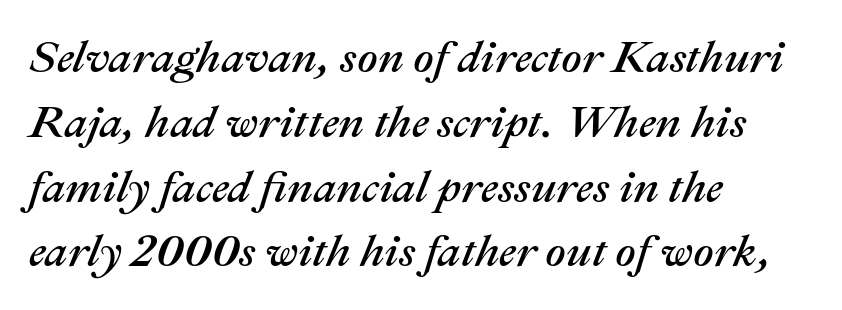
The image shows 45 px text type, italic (leaning right); set left-aligned, normal line spacing (1.44x), normal letter spacing, not underlined; medium stroke contrast and a medium x-height.
